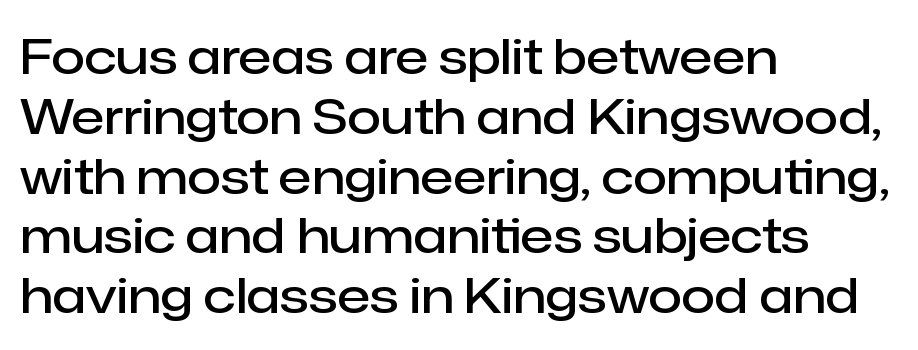
Semibold letterforms, between regular and bold. This sample uses an upright cut, with every glyph sitting square on the baseline. The compositor pushed each line to the left boundary. No feet cap the strokes, marking this as sans-serif type. Type without underlining.
